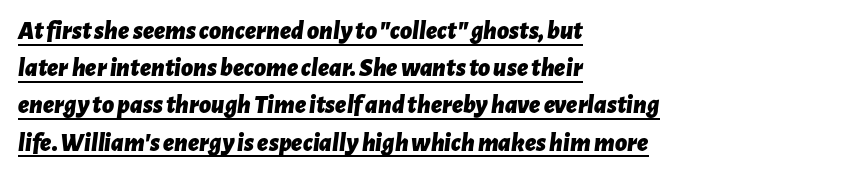
Q: Is the text bold? A: Yes.
Q: Is the text italic (slanted)? A: Yes, it leans right by about 7 degrees.
Q: Is the text underlined? A: Yes.
Q: How is the paragraph aligned? A: Left-aligned.
Q: Is the spacing between letters normal or unusually wide? A: Normal.
Q: Is the spacing between lines tight, normal or loose? A: Normal.
